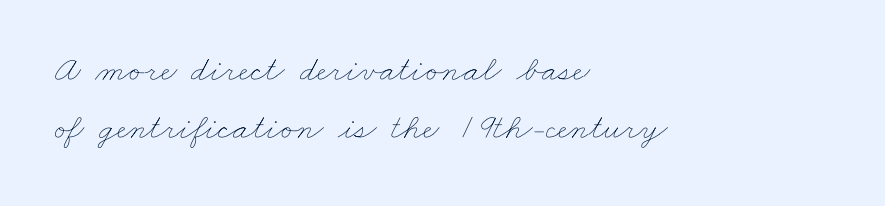
Q: Is the text bold? A: No.
Q: Is the text underlined? A: No.
Q: How is the paragraph aligned? A: Left-aligned.
Q: Is the spacing between letters normal or unusually wide? A: Normal.
Q: Is the spacing between lines tight, normal or loose? A: Normal.
Q: Width (condensed, normal, or wide)? A: Wide.
Q: Stroke contrast? A: Low.
Q: x-height? A: Small.
Q: Monospaced? A: No.
